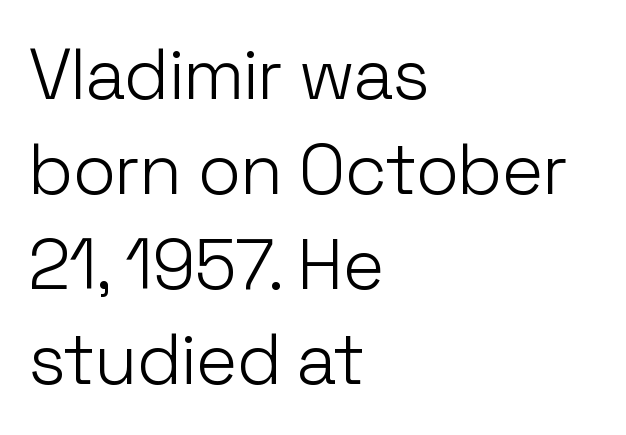
Q: Is the text bold? A: No.
Q: Is the text italic (slanted)? A: No, it is upright.
Q: Is the typeface a serif or a sans-serif typeface? A: Sans-serif.
Q: Is the text underlined? A: No.
Q: How is the paragraph aligned? A: Left-aligned.
Q: Is the spacing between letters normal or unusually wide? A: Normal.
Q: Is the spacing between lines tight, normal or loose? A: Normal.
Q: Width (condensed, normal, or wide)? A: Normal.
Q: Stroke contrast? A: Low.
Q: x-height? A: Medium.
Q: Monospaced? A: No.
